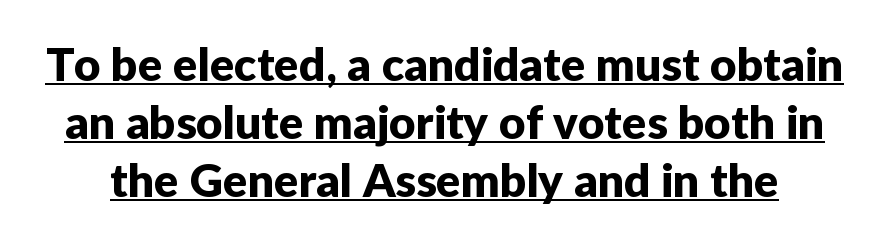
The image shows 46 px sans-serif type, upright; set normal line spacing (1.26x), normal letter spacing, underlined; low stroke contrast and a medium x-height.
